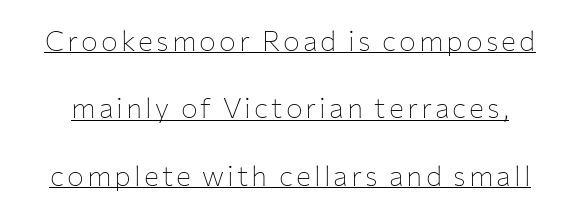
Q: Is the text bold? A: No.
Q: Is the text italic (slanted)? A: No, it is upright.
Q: Is the typeface a serif or a sans-serif typeface? A: Sans-serif.
Q: Is the text underlined? A: Yes.
Q: Is the spacing between lines tight, normal or loose? A: Loose.
Q: Width (condensed, normal, or wide)? A: Normal.
Q: Stroke contrast? A: Low.
Q: x-height? A: Medium.
Q: Monospaced? A: No.
